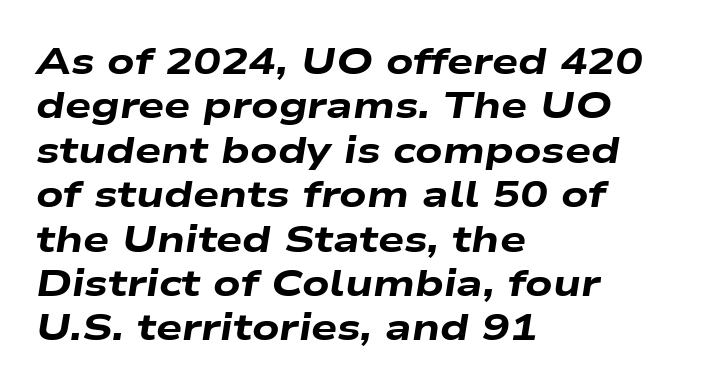
Q: Is the text bold? A: Yes.
Q: Is the text italic (slanted)? A: Yes, it leans right by about 9 degrees.
Q: Is the text underlined? A: No.
Q: How is the paragraph aligned? A: Left-aligned.
Q: Is the spacing between letters normal or unusually wide? A: Normal.
Q: Width (condensed, normal, or wide)? A: Wide.
Q: Stroke contrast? A: Low.
Q: x-height? A: Medium.
Q: Monospaced? A: No.
